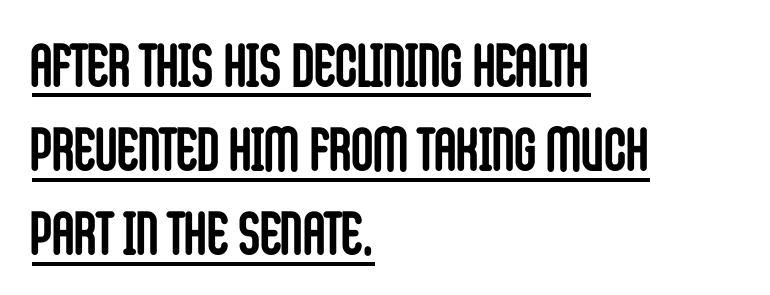
Q: Is the text bold? A: Yes.
Q: Is the text italic (slanted)? A: No, it is upright.
Q: Is the typeface a serif or a sans-serif typeface? A: Sans-serif.
Q: Is the text underlined? A: Yes.
Q: How is the paragraph aligned? A: Left-aligned.
Q: Is the spacing between letters normal or unusually wide? A: Normal.
Q: Is the spacing between lines tight, normal or loose? A: Normal.
Q: Width (condensed, normal, or wide)? A: Condensed.
Q: Stroke contrast? A: Low.
Q: x-height? A: Large.
Q: Monospaced? A: No.
